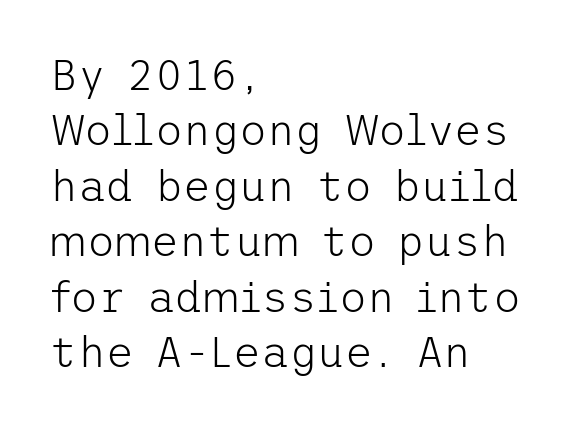
{"serif": "no", "italic": "no", "bold": "no", "weight": "light", "width": "normal", "stroke_contrast": "low", "x_height": "medium", "underline": "no", "align": "left", "line_spacing": "normal", "line_spacing_ratio": 1.29, "letter_spacing": "normal", "letter_spacing_em": 0.0, "glyph_px": 43}
